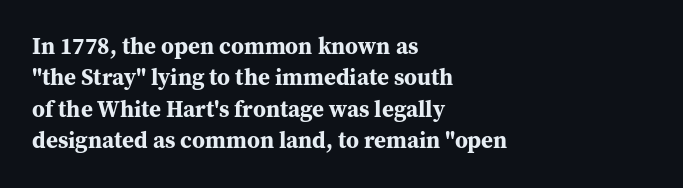
The image shows 23 px bold type, upright; set left-aligned, normal line spacing (1.36x), normal letter spacing, not underlined.
